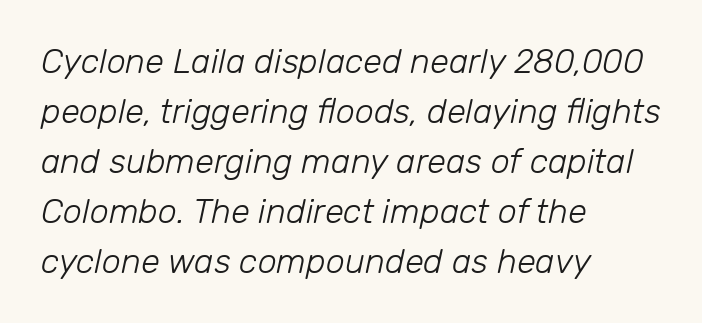
Q: Is the text bold? A: No.
Q: Is the text italic (slanted)? A: Yes, it leans right by about 12 degrees.
Q: Is the text underlined? A: No.
Q: How is the paragraph aligned? A: Left-aligned.
Q: Is the spacing between letters normal or unusually wide? A: Normal.
Q: Is the spacing between lines tight, normal or loose? A: Normal.
Q: Width (condensed, normal, or wide)? A: Normal.
Q: Stroke contrast? A: Low.
Q: x-height? A: Medium.
Q: Monospaced? A: No.
